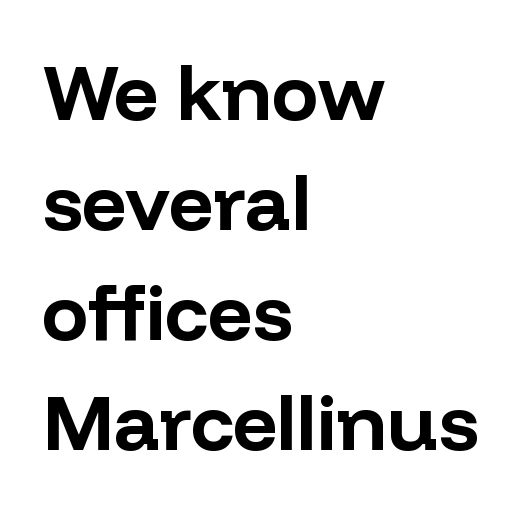
{"serif": "no", "italic": "no", "bold": "yes", "weight": "bold", "width": "normal", "stroke_contrast": "low", "x_height": "medium", "monospaced": "no", "underline": "no", "align": "left", "line_spacing": "normal", "line_spacing_ratio": 1.41, "letter_spacing": "normal", "letter_spacing_em": 0.0, "glyph_px": 78}
